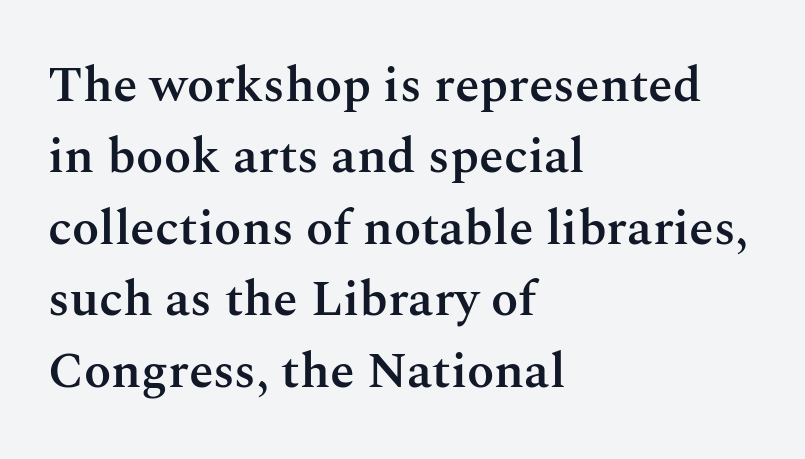
The image shows 50 px semibold serif type, upright; set left-aligned, normal line spacing (1.43x), normal letter spacing, not underlined; medium stroke contrast and a medium x-height.
